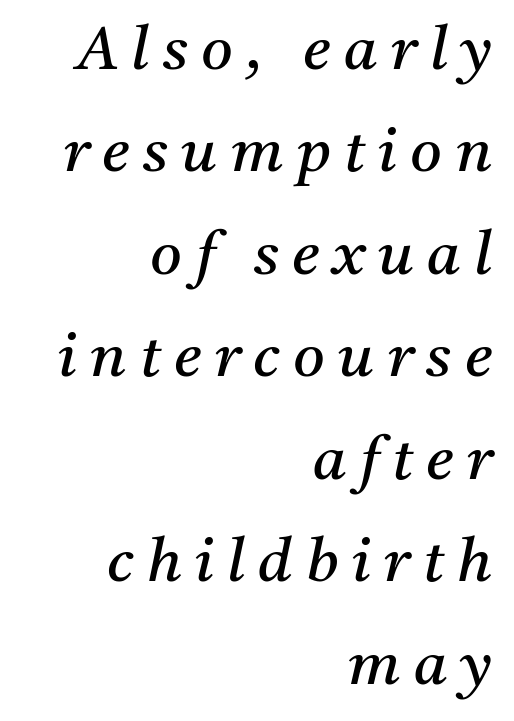
Q: Is the text bold? A: No.
Q: Is the text italic (slanted)? A: Yes, it leans right by about 11 degrees.
Q: Is the typeface a serif or a sans-serif typeface? A: Serif.
Q: Is the text underlined? A: No.
Q: How is the paragraph aligned? A: Right-aligned.
Q: Is the spacing between letters normal or unusually wide? A: Unusually wide.
Q: Is the spacing between lines tight, normal or loose? A: Normal.
Q: Width (condensed, normal, or wide)? A: Normal.
Q: Stroke contrast? A: Medium.
Q: x-height? A: Medium.
Q: Monospaced? A: No.
